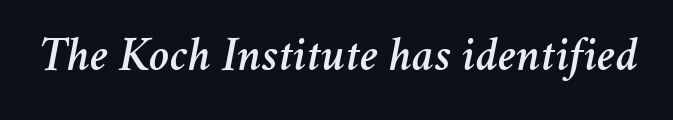
Lines of text with bare space underneath. You can tell it's italic because the verticals aren't actually vertical. Caption: standard tracking, unaltered. Varying glyph widths throughout — classic text-font behaviour.
